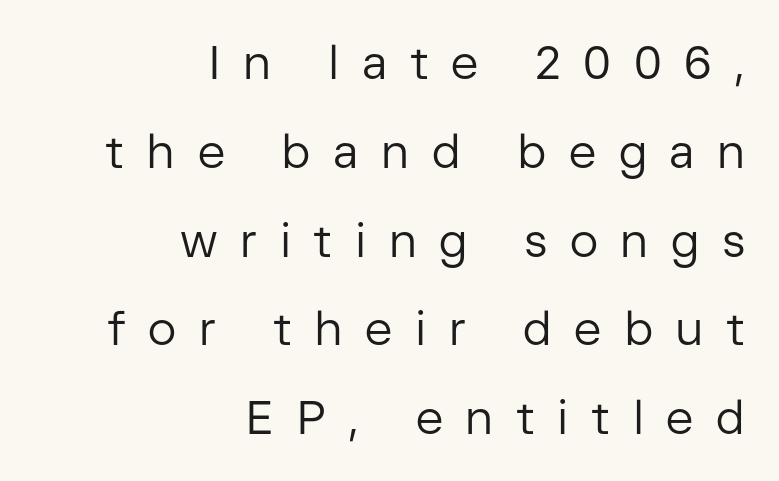
To sum up the face: it is a sans, with no serifs. Short and long lines alike share a common ending point at right. The strokes carry an ordinary text weight at most. Honestly, there is no underline to notice here at all.
